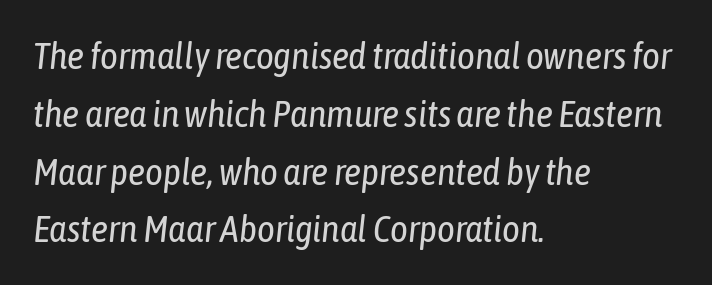
{"italic": "yes", "lean": "right", "slant_degrees": 6, "bold": "no", "weight": "regular", "width": "condensed", "stroke_contrast": "low", "x_height": "medium", "monospaced": "no", "underline": "no", "align": "left", "line_spacing": "normal", "line_spacing_ratio": 1.52, "letter_spacing": "normal", "letter_spacing_em": 0.0, "glyph_px": 38}
